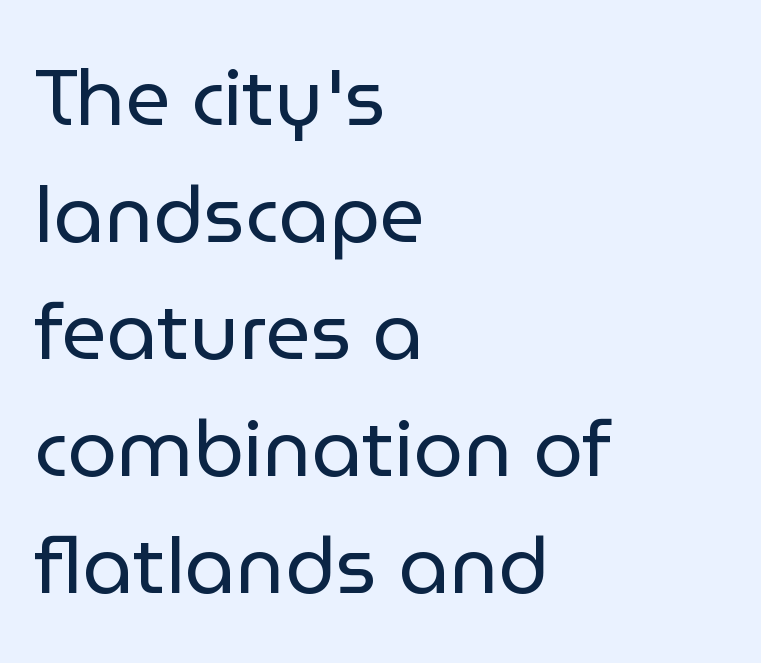
Regarding serifs, this sample does without them. Interline gaps are of average width in this sample. Weight: in the light-to-regular range. Glance below the letters and you will spot only blank space. Words appear dense and cohesive because spacing is normal. Vertical strokes here are truly vertical.
